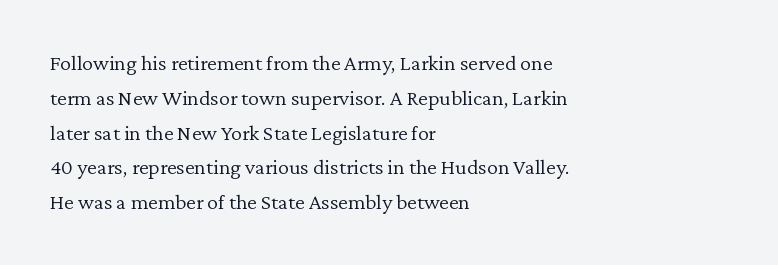
All the whitespace from short lines collects on the right. No extra tracking has been applied to these lines. Characters remain perfectly vertical along every line. The space beneath each line is pristine and unruled. Vertical stems look standard width or narrower in stroke.
